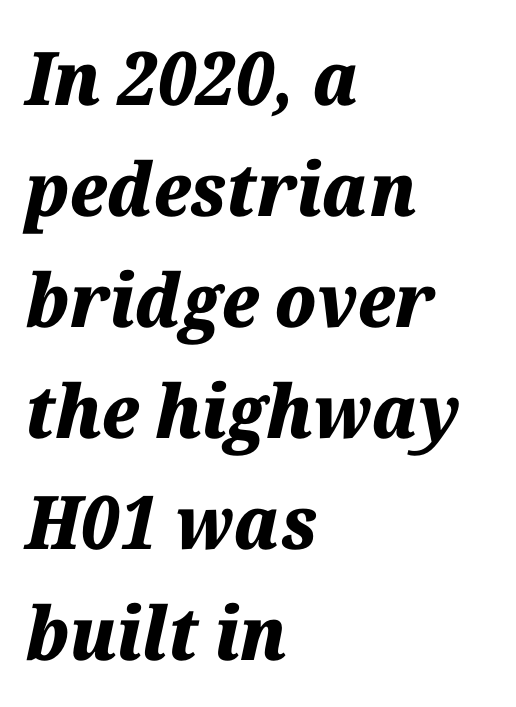
{"italic": "yes", "lean": "right", "slant_degrees": 12, "bold": "yes", "weight": "heavy", "width": "normal", "stroke_contrast": "medium", "x_height": "medium", "monospaced": "no", "underline": "no", "align": "left", "line_spacing": "normal", "line_spacing_ratio": 1.5, "letter_spacing": "normal", "letter_spacing_em": 0.0, "glyph_px": 74}
